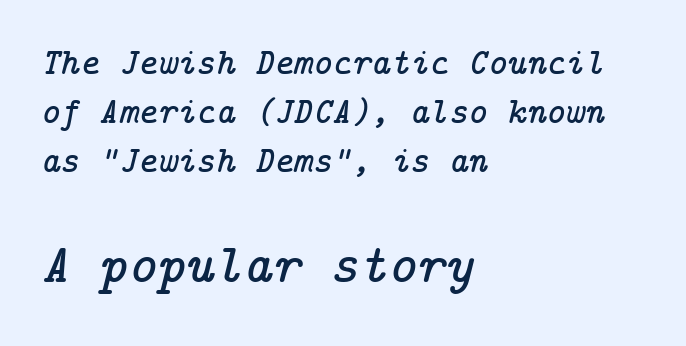
The image shows 55 px serif type, italic (leaning right); set left-aligned, normal line spacing (1.33x), normal letter spacing, not underlined; the second (bottom) block is 1.49x larger; low stroke contrast and a medium x-height.
